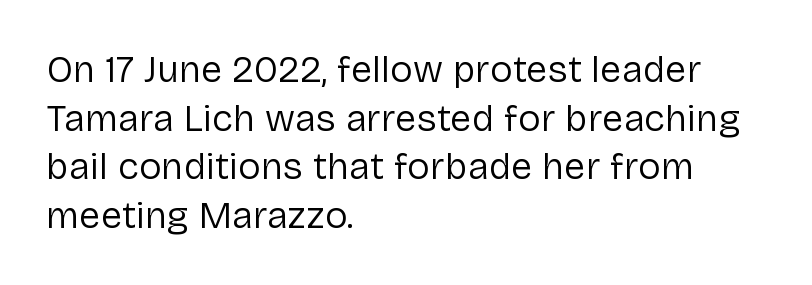
A student would call this left alignment; a typographer would say flush left, rag right. Lines of text with bare space underneath. The font family rendered here belongs to the sans-serif group. Looks like regular typesetting: each glyph gets only the width it needs.
